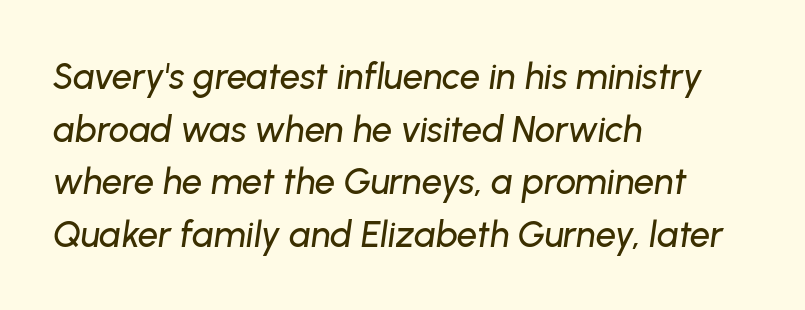
The image shows 36 px text type, italic (leaning right); set left-aligned, normal line spacing (1.46x), normal letter spacing, not underlined; low stroke contrast and a medium x-height.
